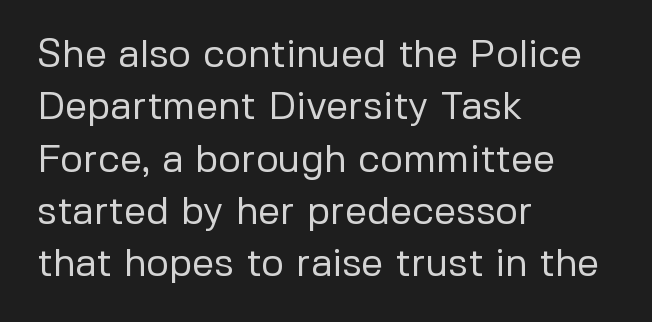
{"serif": "no", "italic": "no", "bold": "no", "weight": "regular", "width": "normal", "stroke_contrast": "low", "x_height": "medium", "monospaced": "no", "underline": "no", "align": "left", "line_spacing": "normal", "line_spacing_ratio": 1.34, "letter_spacing": "normal", "letter_spacing_em": 0.0, "glyph_px": 39}
